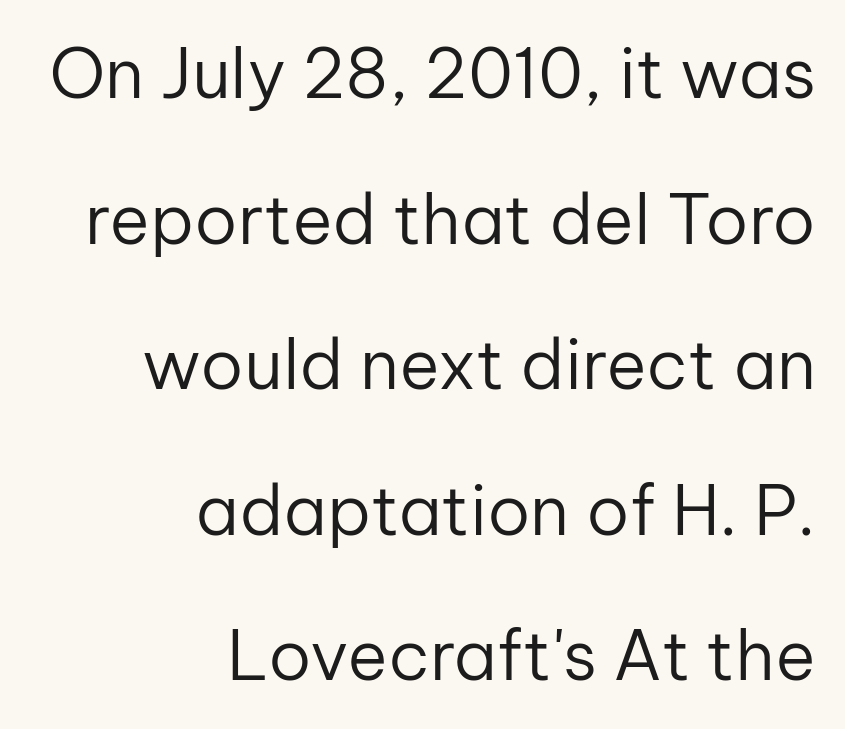
Proportional: the letters do not fall into vertical columns. A light-to-regular cut is what we see here. Check under the words: just untouched page. The type is set solid horizontally, with unmodified tracking. Horizontal alignment here is rightward, an uncommon choice for prose.
